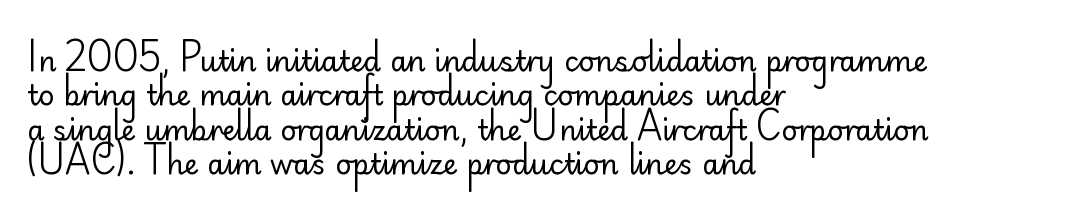
{"serif": "no", "italic": "no", "bold": "no", "weight": "regular", "width": "normal", "stroke_contrast": "low", "x_height": "small", "monospaced": "no", "underline": "no", "align": "left", "line_spacing_ratio": 1.23, "letter_spacing": "normal", "letter_spacing_em": 0.0, "glyph_px": 28}
